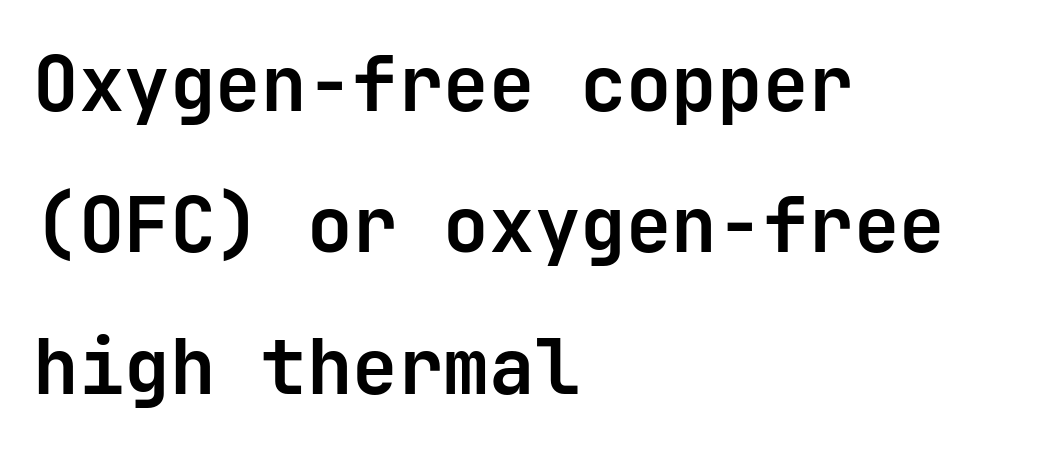
Compared with a centered layout, this one pins lines to the left instead. Each word holds together tightly as a unit, with standard inter-letter gaps. Plain, unruled lines of type. Each glyph is drawn with heavy, bold strokes. Does the type have serifs? No, each stem ends abruptly.
